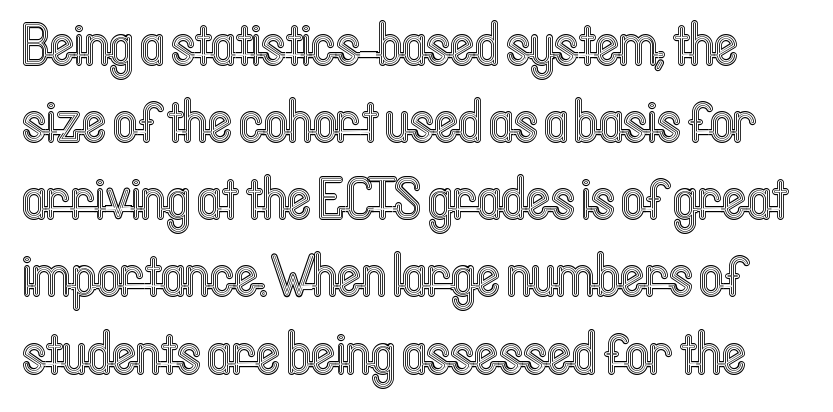
{"italic": "no", "width": "condensed", "x_height": "medium", "monospaced": "no", "underline": "no", "line_spacing": "normal", "line_spacing_ratio": 1.33, "letter_spacing": "normal", "letter_spacing_em": 0.0, "glyph_px": 58}
